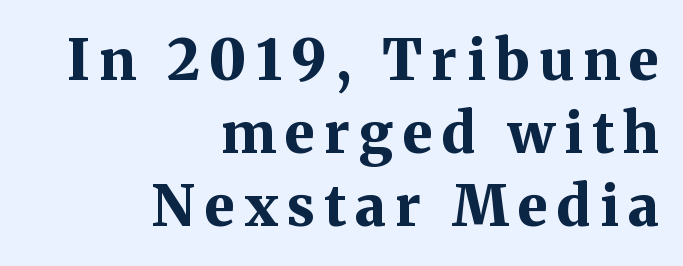
{"serif": "yes", "italic": "no", "bold": "yes", "weight": "bold", "width": "normal", "stroke_contrast": "medium", "x_height": "medium", "monospaced": "no", "underline": "no", "align": "right", "line_spacing": "normal", "line_spacing_ratio": 1.3, "glyph_px": 56}
